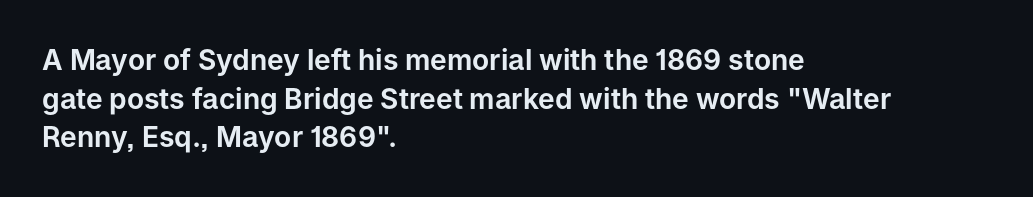
{"serif": "no", "italic": "no", "width": "normal", "stroke_contrast": "low", "x_height": "medium", "monospaced": "no", "underline": "no", "align": "left", "line_spacing": "normal", "line_spacing_ratio": 1.38, "letter_spacing": "normal", "letter_spacing_em": 0.0, "glyph_px": 28}
